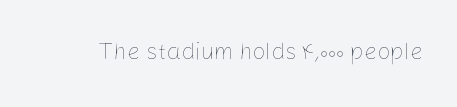
The image shows 23 px text type, upright; set normal letter spacing, not underlined.
